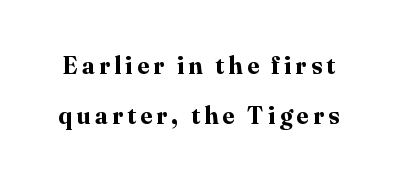
{"italic": "no", "bold": "yes", "underline": "no", "line_spacing": "loose", "line_spacing_ratio": 2.09, "glyph_px": 24}
